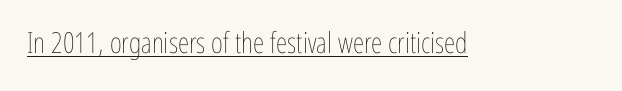
{"italic": "no", "bold": "no", "weight": "thin", "width": "condensed", "stroke_contrast": "low", "x_height": "medium", "monospaced": "no", "underline": "yes", "letter_spacing": "normal", "letter_spacing_em": 0.0, "glyph_px": 29}
